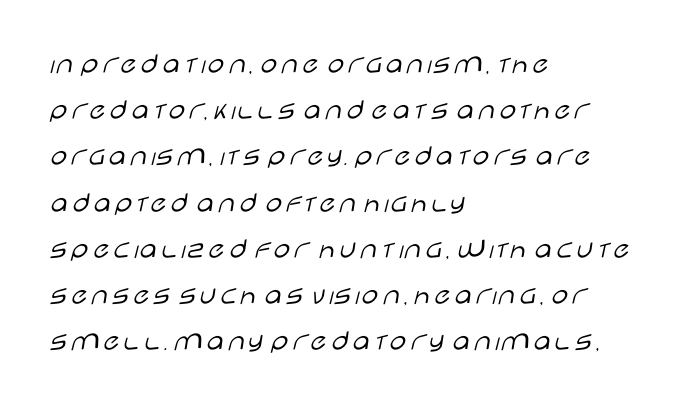
The image shows 30 px light, wide sans-serif type; set left-aligned, normal line spacing (1.54x), normal letter spacing, not underlined; low stroke contrast and a large x-height.
